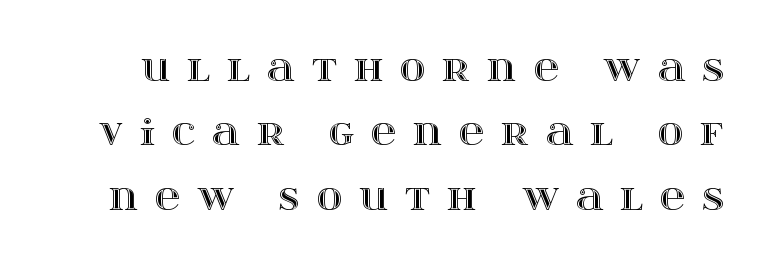
Each row of text sits above clean, open space. Observe the wide spacing: letters keep a clear distance from each other. Each letter keeps its own natural width here, so spacing adapts to shape. You can tell it's not italic because the verticals are truly vertical.
